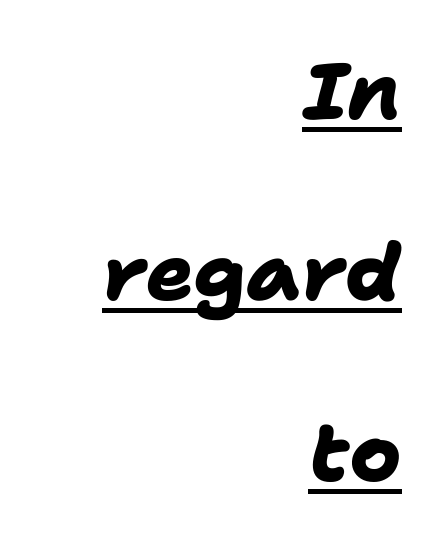
The image shows 79 px heavy sans-serif type; set right-aligned, loose line spacing (2.29x), normal letter spacing, underlined; low stroke contrast and a medium x-height.
